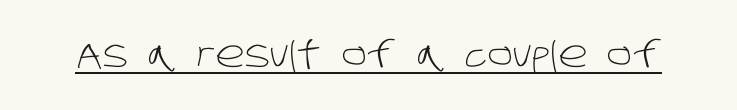
These lines are rendered in a variable-pitch font. No heavy texture on the line: the type isn't bold. Glyph-to-glyph distance matches everyday printed text. The passage shown is underscored from start to finish. The type family on display is of the sans-serif kind.
